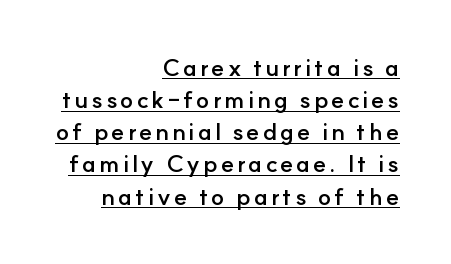
Q: Is the text bold? A: Yes.
Q: Is the text italic (slanted)? A: No, it is upright.
Q: Is the text underlined? A: Yes.
Q: How is the paragraph aligned? A: Right-aligned.
Q: Is the spacing between lines tight, normal or loose? A: Normal.
